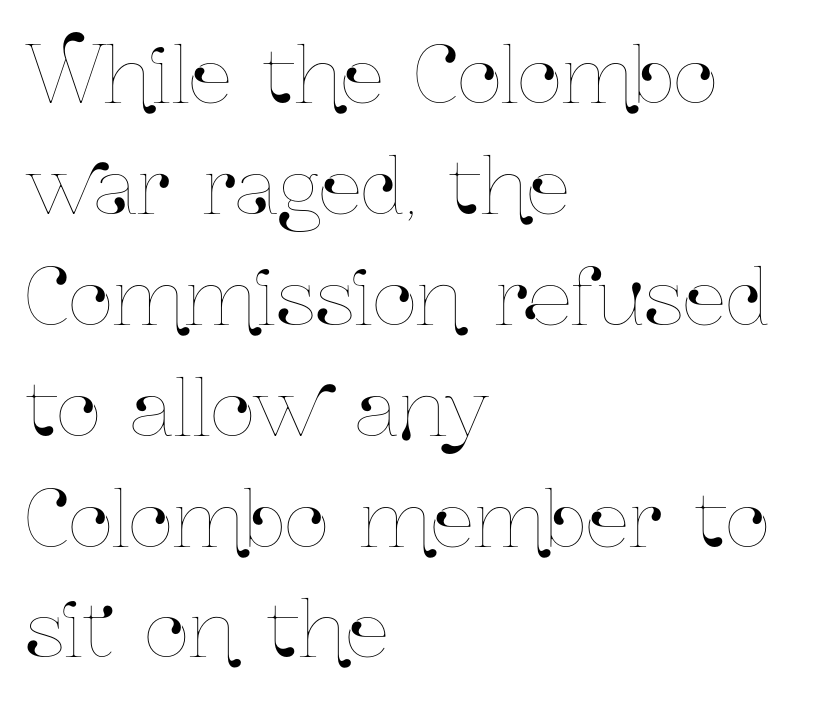
Q: Is the text italic (slanted)? A: No, it is upright.
Q: Is the text underlined? A: No.
Q: How is the paragraph aligned? A: Left-aligned.
Q: Is the spacing between letters normal or unusually wide? A: Normal.
Q: Is the spacing between lines tight, normal or loose? A: Normal.
Q: Width (condensed, normal, or wide)? A: Condensed.
Q: Stroke contrast? A: Low.
Q: x-height? A: Medium.
Q: Monospaced? A: No.
